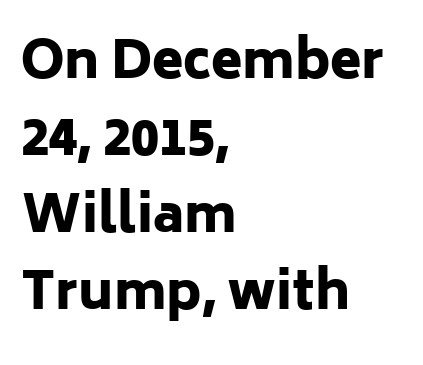
The image shows 51 px heavy sans-serif type, upright; set left-aligned, normal line spacing (1.51x), normal letter spacing, not underlined; low stroke contrast and a medium x-height.
